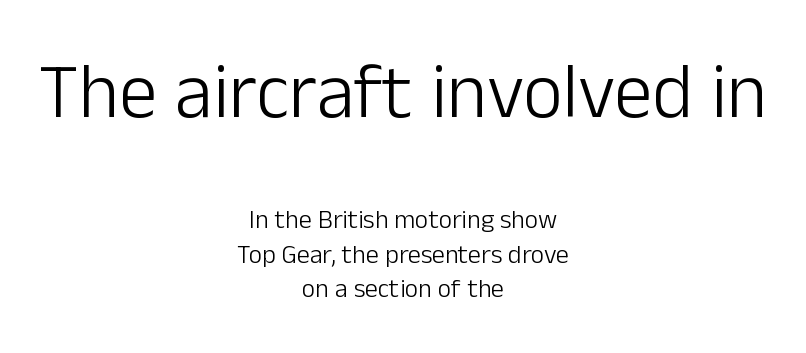
The image shows 77 px light sans-serif type, upright; set centered, normal line spacing (1.32x), normal letter spacing, not underlined; the first (top) block is 2.96x larger; low stroke contrast and a medium x-height.
